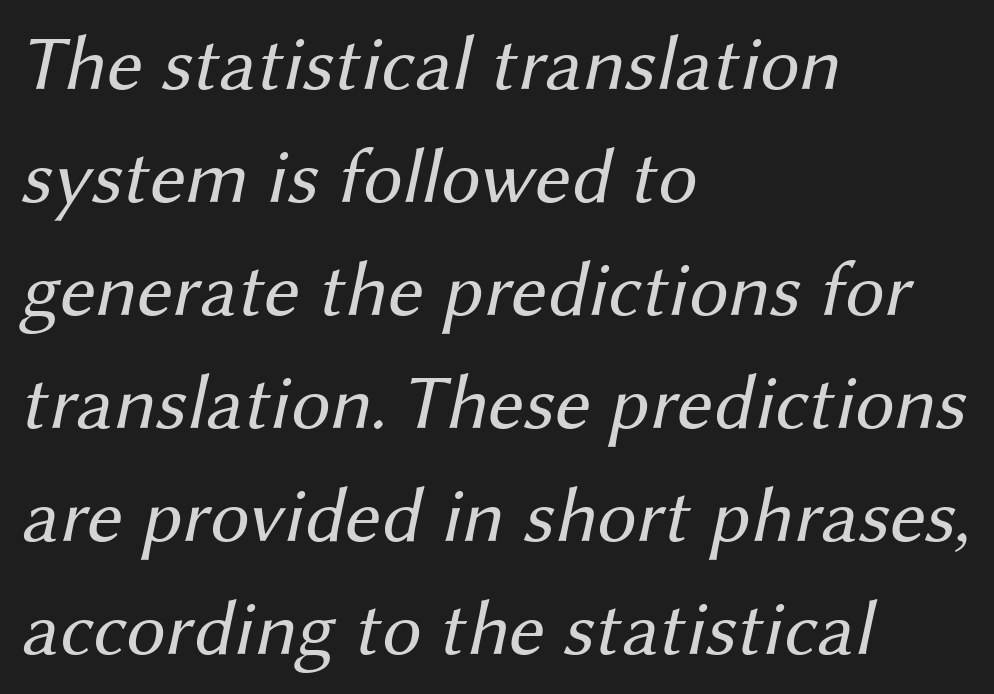
The passage is arranged the way most books set body copy — flush left. The rendering uses a moderate line-height, typical for paragraphs. The face used here is rendered with its standard letterfit. Stroke terminals: plain, sans-serif. Ink coverage per letter is moderate at most.
